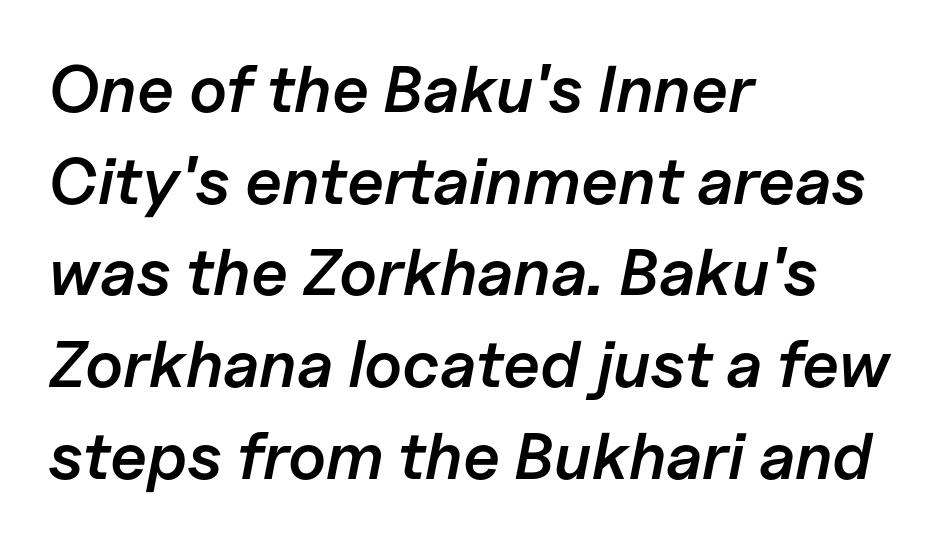
Q: Is the text bold? A: Semi-bold.
Q: Is the text italic (slanted)? A: Yes, it leans right by about 11 degrees.
Q: Is the text underlined? A: No.
Q: How is the paragraph aligned? A: Left-aligned.
Q: Is the spacing between letters normal or unusually wide? A: Normal.
Q: Is the spacing between lines tight, normal or loose? A: Normal.
Q: Width (condensed, normal, or wide)? A: Normal.
Q: Stroke contrast? A: Low.
Q: x-height? A: Medium.
Q: Monospaced? A: No.
